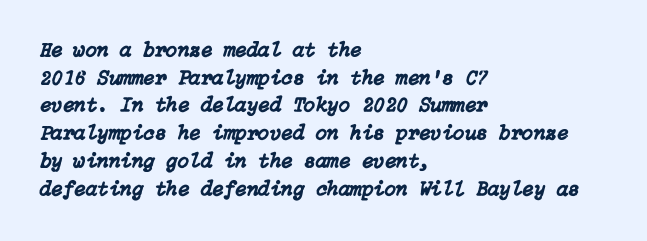
Q: Is the text italic (slanted)? A: Yes, it leans right by about 15 degrees.
Q: Is the text underlined? A: No.
Q: How is the paragraph aligned? A: Left-aligned.
Q: Is the spacing between letters normal or unusually wide? A: Normal.
Q: Is the spacing between lines tight, normal or loose? A: Normal.
